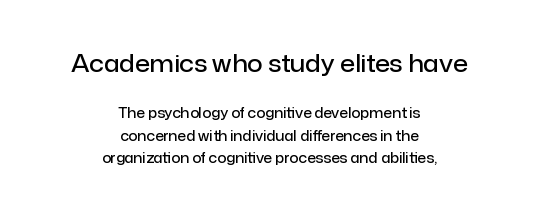
Q: Is the text bold? A: Semi-bold.
Q: Is the text italic (slanted)? A: No, it is upright.
Q: Is the text underlined? A: No.
Q: How is the paragraph aligned? A: Centered.
Q: Is the spacing between letters normal or unusually wide? A: Normal.
Q: Is the spacing between lines tight, normal or loose? A: Normal.
Q: Which block of text is set in a larger size, the first (top) or the second (bottom)? A: The first (top) one.
